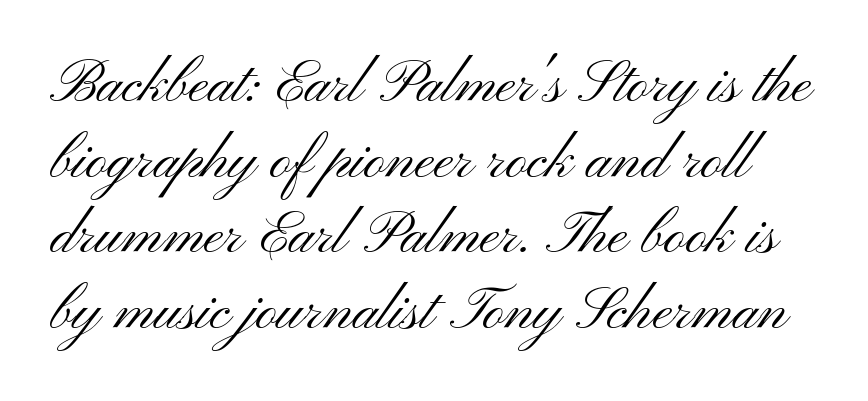
Q: Is the text bold? A: No.
Q: Is the text italic (slanted)? A: Yes.
Q: Is the typeface a serif or a sans-serif typeface? A: Sans-serif.
Q: Is the text underlined? A: No.
Q: Is the spacing between letters normal or unusually wide? A: Normal.
Q: Is the spacing between lines tight, normal or loose? A: Normal.
Q: Width (condensed, normal, or wide)? A: Wide.
Q: Stroke contrast? A: Medium.
Q: x-height? A: Small.
Q: Monospaced? A: No.
